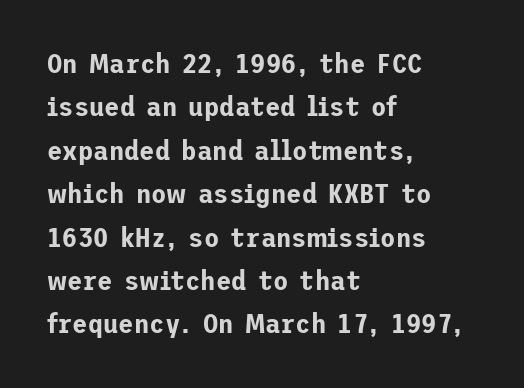
Does the leading feel generous? No, just average. The lines in this sample share a left origin and differ only in where they stop. The zone under the glyphs is completely vacant. Unlike a traditional serif, this face leaves its strokes unadorned. The axis of the letterforms is exactly vertical. Look at the tracking — it's just the regular setting, nothing added.
